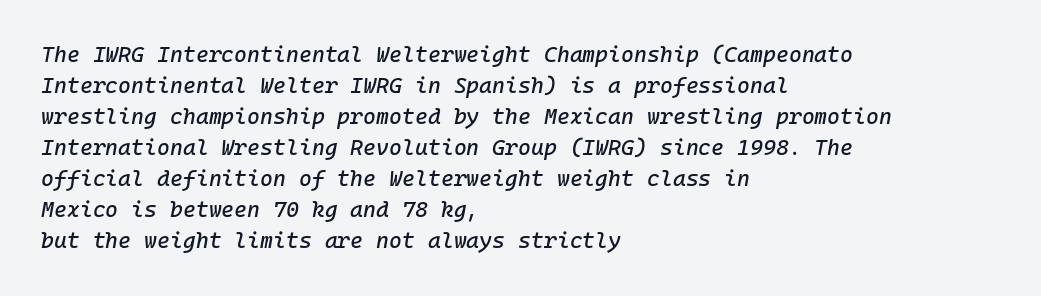
The image shows 22 px text type, italic (leaning right); set left-aligned, normal line spacing (1.41x), normal letter spacing, not underlined.
